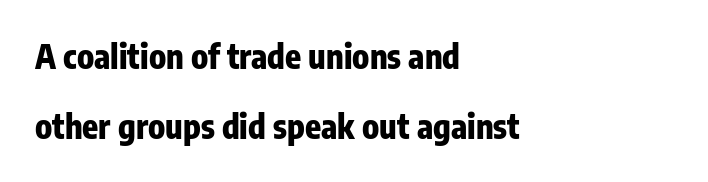
Q: Is the text bold? A: Yes.
Q: Is the text italic (slanted)? A: No, it is upright.
Q: Is the typeface a serif or a sans-serif typeface? A: Sans-serif.
Q: Is the text underlined? A: No.
Q: How is the paragraph aligned? A: Left-aligned.
Q: Is the spacing between letters normal or unusually wide? A: Normal.
Q: Is the spacing between lines tight, normal or loose? A: Loose.
Q: Width (condensed, normal, or wide)? A: Condensed.
Q: Stroke contrast? A: Low.
Q: x-height? A: Medium.
Q: Monospaced? A: No.
